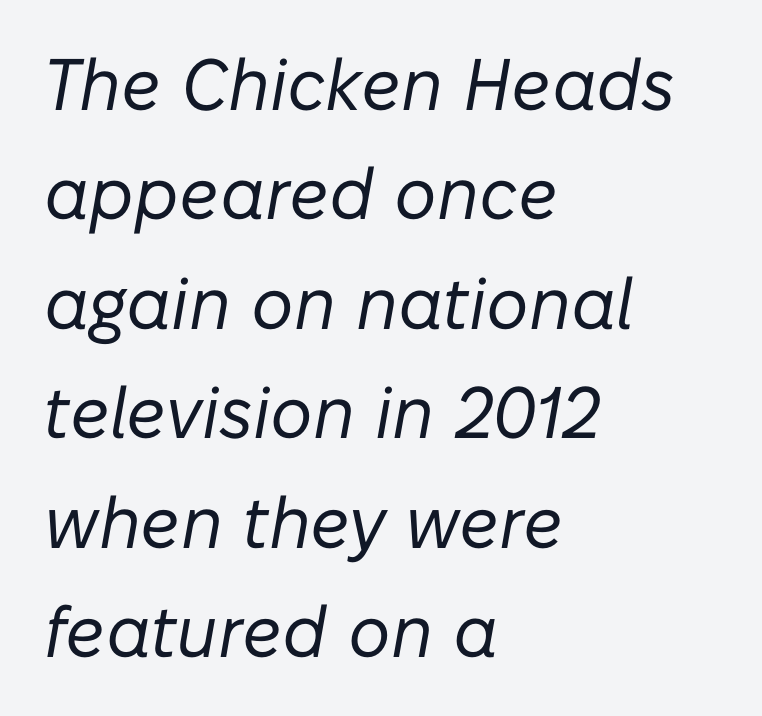
The image shows 73 px regular-weight type, italic (leaning right); set left-aligned, normal line spacing (1.5x), normal letter spacing, not underlined; low stroke contrast and a medium x-height.
